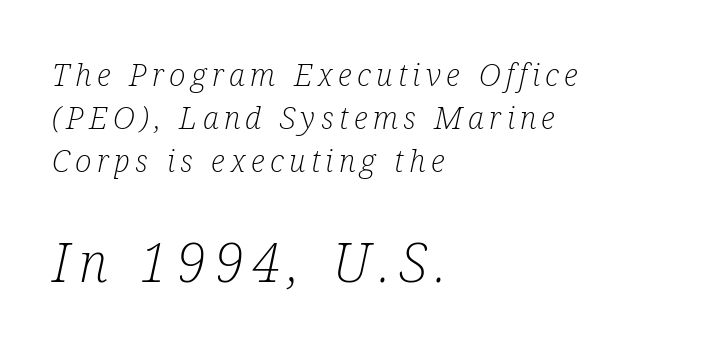
{"serif": "yes", "italic": "yes", "lean": "right", "slant_degrees": 12, "bold": "no", "weight": "light", "width": "condensed", "stroke_contrast": "low", "x_height": "medium", "monospaced": "no", "underline": "no", "align": "left", "line_spacing": "normal", "line_spacing_ratio": 1.38, "larger_block": "second", "size_ratio": 1.74, "glyph_px": 54}
